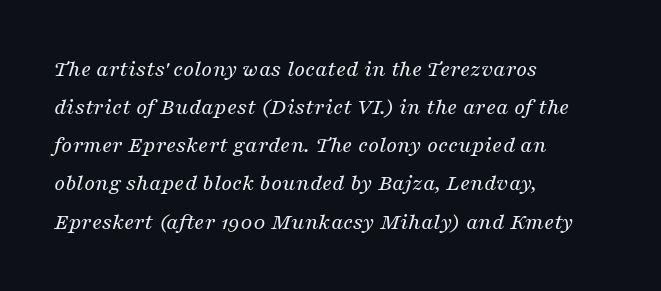
{"italic": "yes", "lean": "right", "slant_degrees": 16, "bold": "no", "underline": "no", "align": "left", "line_spacing": "normal", "line_spacing_ratio": 1.59, "letter_spacing": "normal", "letter_spacing_em": 0.0, "glyph_px": 24}
